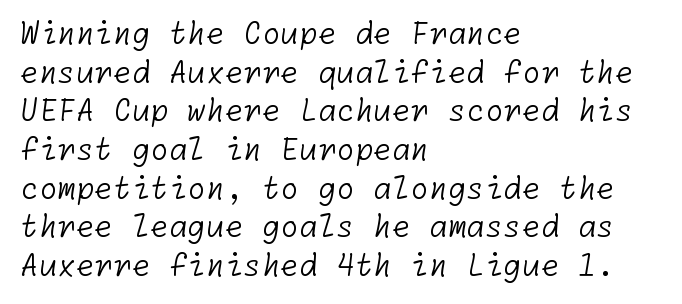
The image shows 30 px light sans-serif type; set left-aligned, normal line spacing (1.29x), normal letter spacing, not underlined; low stroke contrast and a medium x-height.
